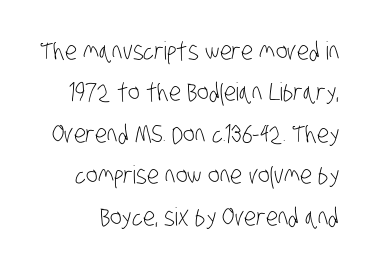
Q: Is the text bold? A: No.
Q: Is the text underlined? A: No.
Q: Is the spacing between letters normal or unusually wide? A: Normal.
Q: Is the spacing between lines tight, normal or loose? A: Normal.
